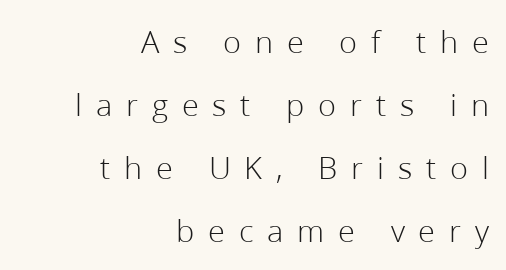
This reads as an unemphasized weight, regular at the heaviest. Grotesque or geometric, the face here clearly has no serifs. Here the designer chose a conventional face with non-uniform glyph widths. The string is rendered with underlining switched off. The tracking jumps out immediately: characters are airy and widely separated. The lines are quadded right.
